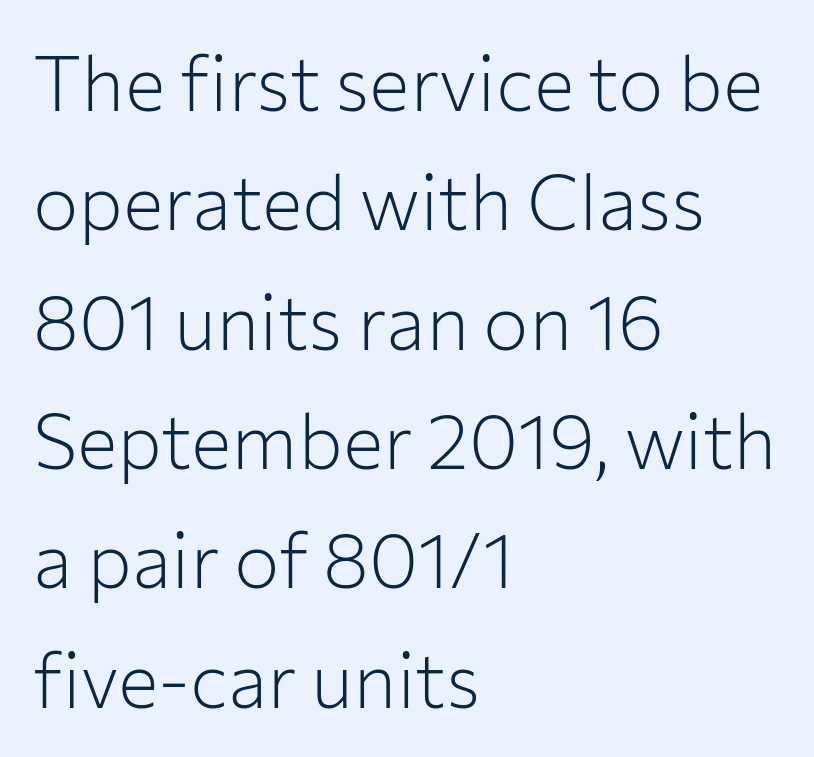
Q: Is the text bold? A: No.
Q: Is the text italic (slanted)? A: No, it is upright.
Q: Is the typeface a serif or a sans-serif typeface? A: Sans-serif.
Q: Is the text underlined? A: No.
Q: How is the paragraph aligned? A: Left-aligned.
Q: Is the spacing between letters normal or unusually wide? A: Normal.
Q: Is the spacing between lines tight, normal or loose? A: Normal.
Q: Width (condensed, normal, or wide)? A: Normal.
Q: Stroke contrast? A: Low.
Q: x-height? A: Medium.
Q: Monospaced? A: No.
